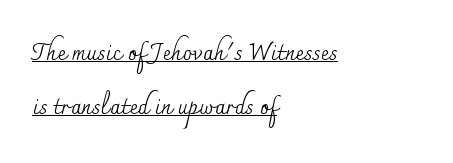
The image shows 23 px text type; set left-aligned, loose line spacing (2.33x), normal letter spacing, underlined.
